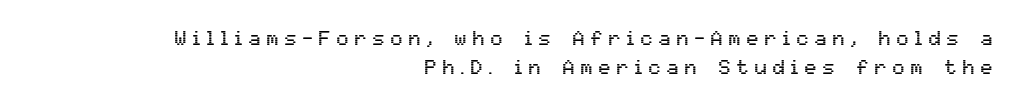
{"italic": "no", "underline": "no", "align": "right", "line_spacing": "normal", "line_spacing_ratio": 1.46, "letter_spacing": "wide", "letter_spacing_em": 0.3, "glyph_px": 20}
